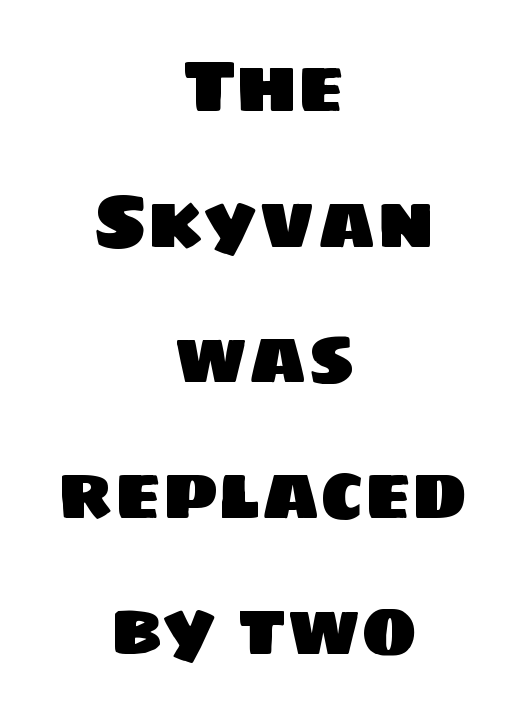
Q: Is the typeface a serif or a sans-serif typeface? A: Sans-serif.
Q: Is the text underlined? A: No.
Q: How is the paragraph aligned? A: Centered.
Q: Is the spacing between letters normal or unusually wide? A: Normal.
Q: Width (condensed, normal, or wide)? A: Normal.
Q: Stroke contrast? A: Low.
Q: x-height? A: Large.
Q: Monospaced? A: No.
